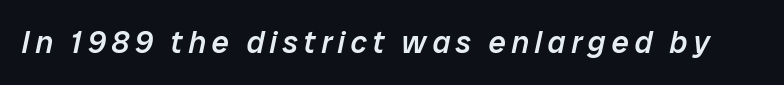
Q: Is the text bold? A: Semi-bold.
Q: Is the text italic (slanted)? A: Yes, it leans right by about 12 degrees.
Q: Is the text underlined? A: No.
Q: Width (condensed, normal, or wide)? A: Normal.
Q: Stroke contrast? A: Low.
Q: x-height? A: Medium.
Q: Monospaced? A: No.
